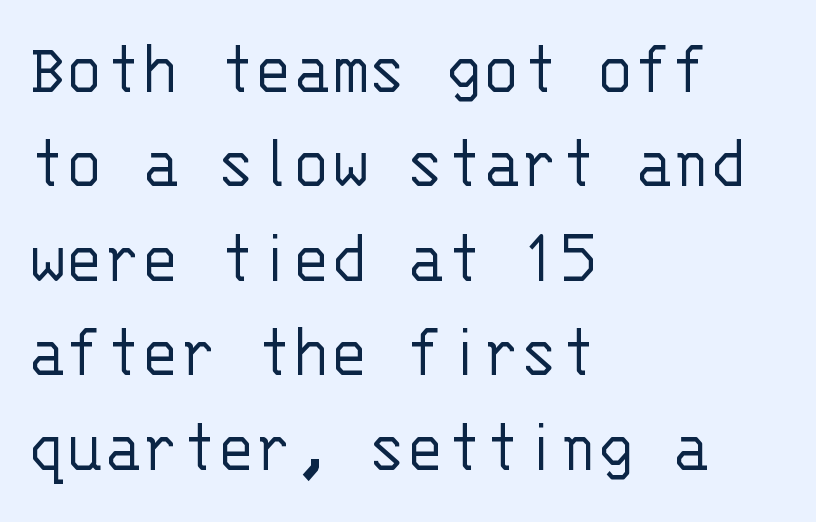
{"serif": "no", "italic": "no", "bold": "no", "weight": "light", "width": "normal", "stroke_contrast": "low", "x_height": "large", "monospaced": "yes", "underline": "no", "align": "left", "line_spacing_ratio": 1.21, "letter_spacing": "normal", "letter_spacing_em": 0.0, "glyph_px": 78}
